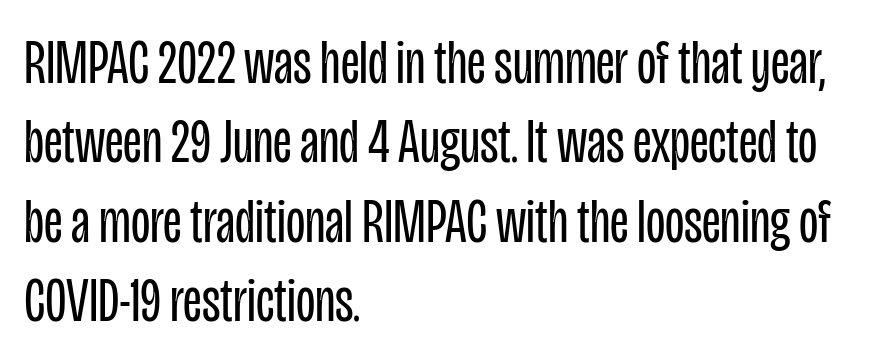
Standard letterfit; no display-style spreading of the glyphs. These lines are rendered in a variable-pitch font. The font sits on the lighter half of the weight spectrum, regular included. Every row of glyphs begins at an identical x-position on the left. The zone under the glyphs is completely vacant.
